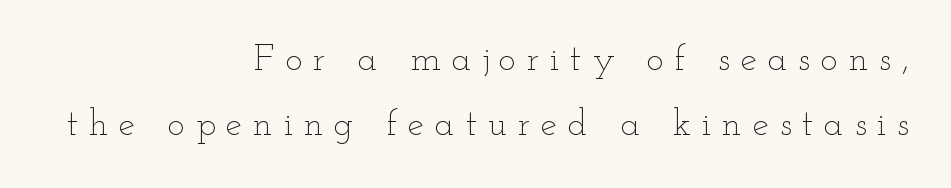
Q: Is the text bold? A: No.
Q: Is the text italic (slanted)? A: No, it is upright.
Q: Is the text underlined? A: No.
Q: How is the paragraph aligned? A: Right-aligned.
Q: Is the spacing between letters normal or unusually wide? A: Unusually wide.
Q: Width (condensed, normal, or wide)? A: Wide.
Q: Stroke contrast? A: Low.
Q: x-height? A: Small.
Q: Monospaced? A: No.
